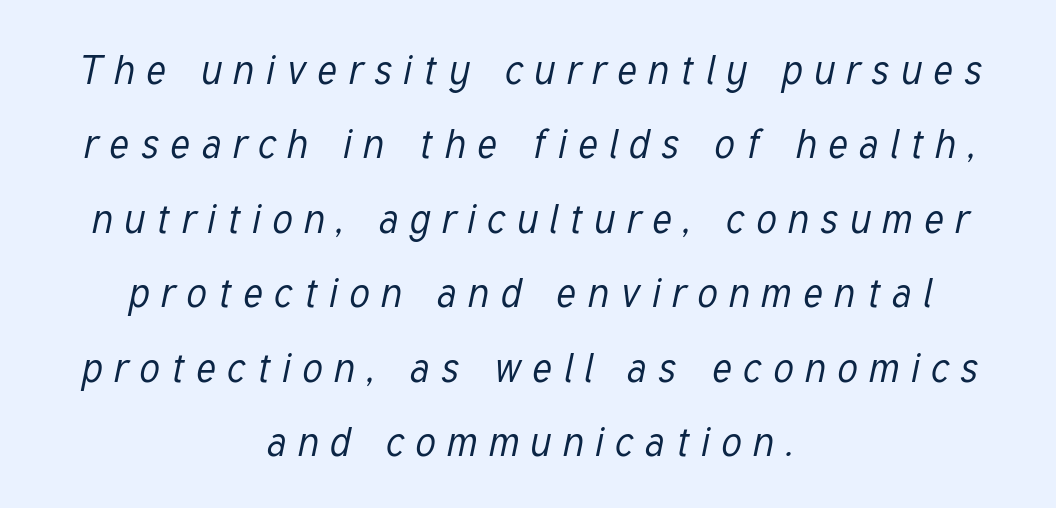
The image shows 40 px regular-weight, condensed type, italic (leaning right); set centered, line spacing 1.86x, unusually wide letter spacing (+0.29 em), not underlined; low stroke contrast and a medium x-height.
